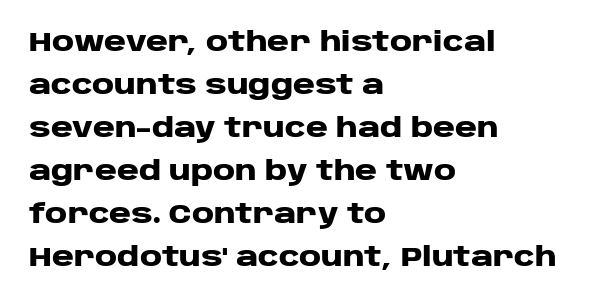
The image shows 27 px bold type, upright; set left-aligned, normal line spacing (1.59x), normal letter spacing, not underlined.
